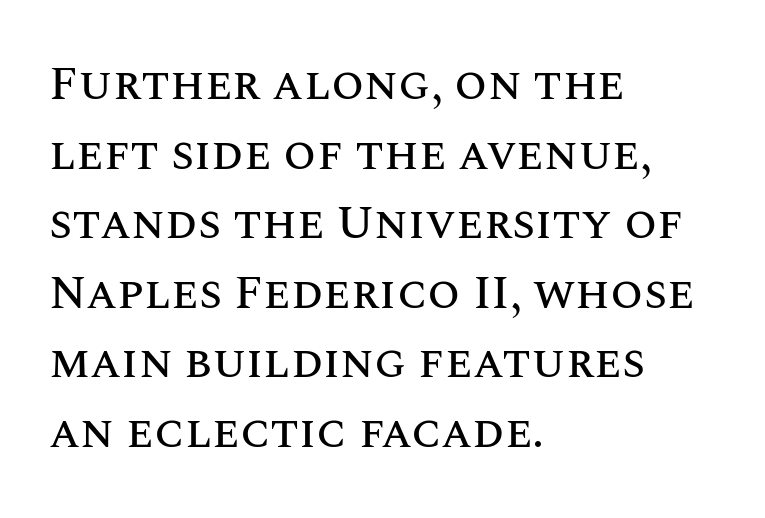
The passage shown has conventional tracking throughout. The zone under the glyphs is completely vacant. The leading is moderate, giving the passage an even texture. This sample has the flowing, uneven cadence of proportional lettering.
